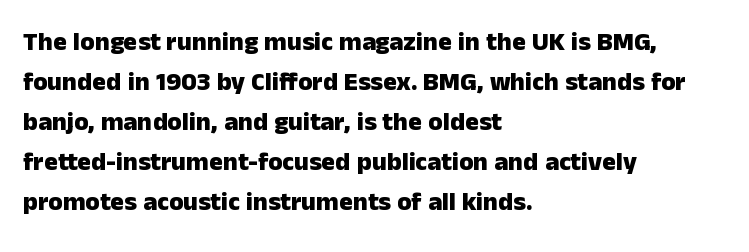
The image shows 26 px bold type, upright; set left-aligned, normal line spacing (1.54x), normal letter spacing, not underlined.
